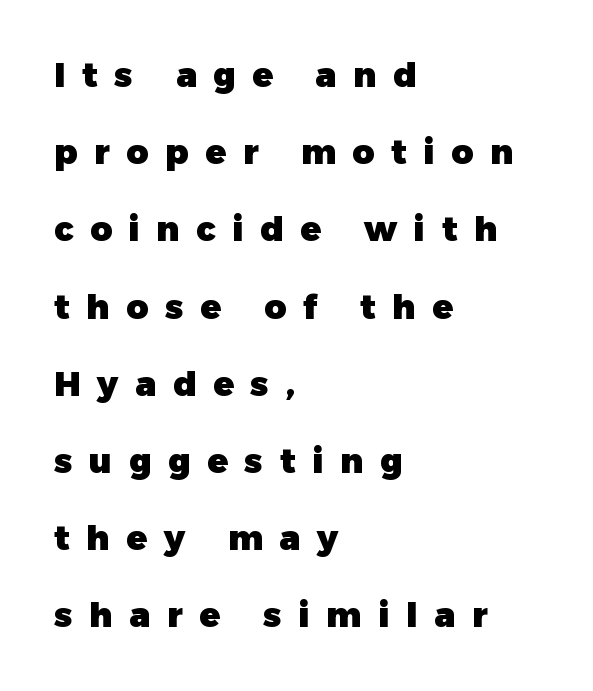
Underlining? Definitely not there. Varying glyph widths throughout — classic text-font behaviour. Check where the strokes stop: nothing finishes them off — pure sans. The font is running at its bold setting.
